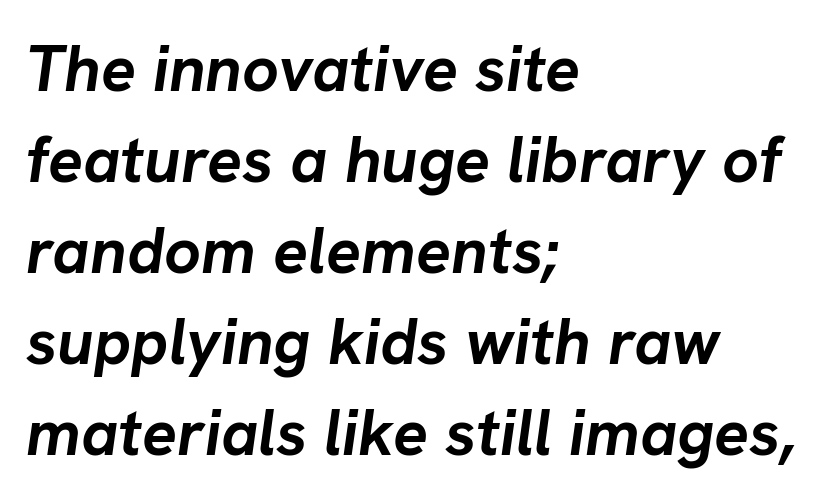
Q: Is the text bold? A: Yes.
Q: Is the text italic (slanted)? A: Yes, it leans right by about 8 degrees.
Q: Is the text underlined? A: No.
Q: How is the paragraph aligned? A: Left-aligned.
Q: Is the spacing between letters normal or unusually wide? A: Normal.
Q: Is the spacing between lines tight, normal or loose? A: Normal.
Q: Width (condensed, normal, or wide)? A: Normal.
Q: Stroke contrast? A: Low.
Q: x-height? A: Medium.
Q: Monospaced? A: No.
